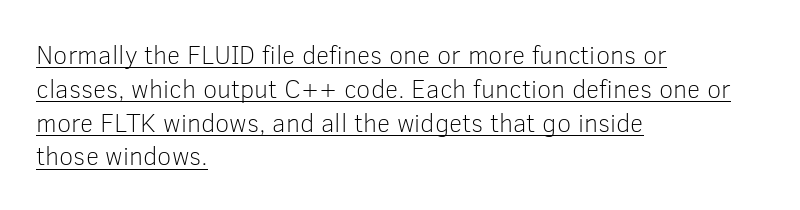
Q: Is the text bold? A: No.
Q: Is the text italic (slanted)? A: No, it is upright.
Q: Is the text underlined? A: Yes.
Q: How is the paragraph aligned? A: Left-aligned.
Q: Is the spacing between letters normal or unusually wide? A: Normal.
Q: Is the spacing between lines tight, normal or loose? A: Normal.
